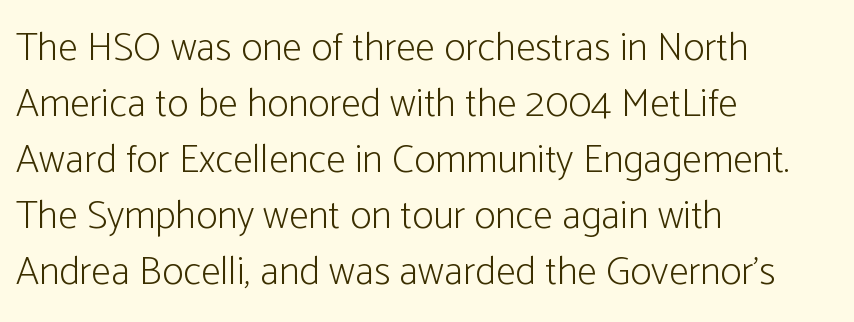
{"serif": "no", "italic": "no", "bold": "no", "weight": "light", "width": "condensed", "stroke_contrast": "low", "x_height": "medium", "monospaced": "no", "underline": "no", "align": "left", "line_spacing": "normal", "line_spacing_ratio": 1.4, "letter_spacing": "normal", "letter_spacing_em": 0.0, "glyph_px": 40}
